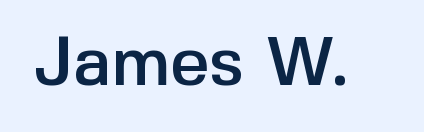
Spacing verdict: proportional, widths tailored to each character. Unlike italic type, these characters show no tilt at all. To sum up the face: it is a sans, with no serifs. Check the space under the baseline: it is left empty. Short note: letters normally spaced.
